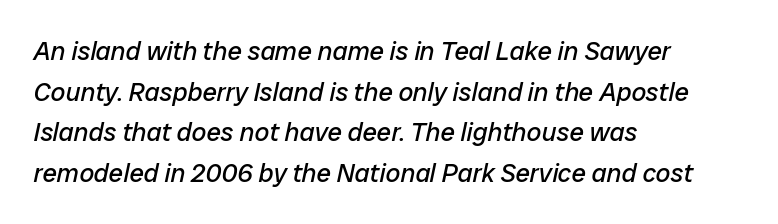
{"italic": "yes", "lean": "right", "slant_degrees": 12, "bold": "no", "underline": "no", "align": "left", "line_spacing": "normal", "line_spacing_ratio": 1.56, "letter_spacing": "normal", "letter_spacing_em": 0.0, "glyph_px": 26}
